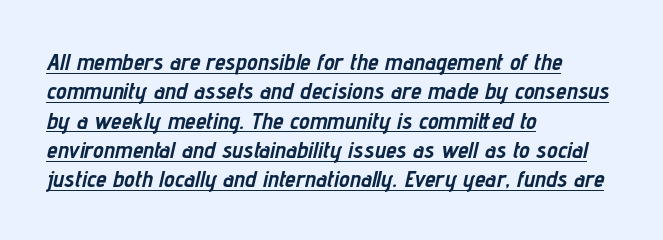
Q: Is the text bold? A: Yes.
Q: Is the text italic (slanted)? A: Yes, it leans right by about 12 degrees.
Q: Is the text underlined? A: Yes.
Q: How is the paragraph aligned? A: Left-aligned.
Q: Is the spacing between letters normal or unusually wide? A: Normal.
